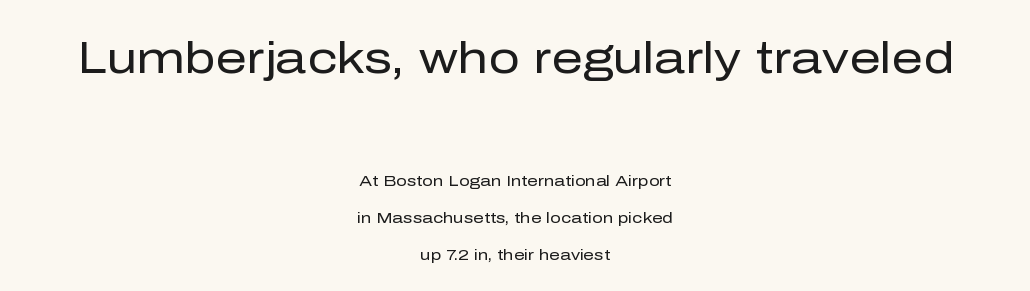
Q: Is the text bold? A: No.
Q: Is the text italic (slanted)? A: No, it is upright.
Q: Is the typeface a serif or a sans-serif typeface? A: Sans-serif.
Q: Is the text underlined? A: No.
Q: How is the paragraph aligned? A: Centered.
Q: Is the spacing between letters normal or unusually wide? A: Normal.
Q: Is the spacing between lines tight, normal or loose? A: Loose.
Q: Which block of text is set in a larger size, the first (top) or the second (bottom)? A: The first (top) one.
Q: Width (condensed, normal, or wide)? A: Normal.
Q: Stroke contrast? A: Low.
Q: x-height? A: Medium.
Q: Monospaced? A: No.
